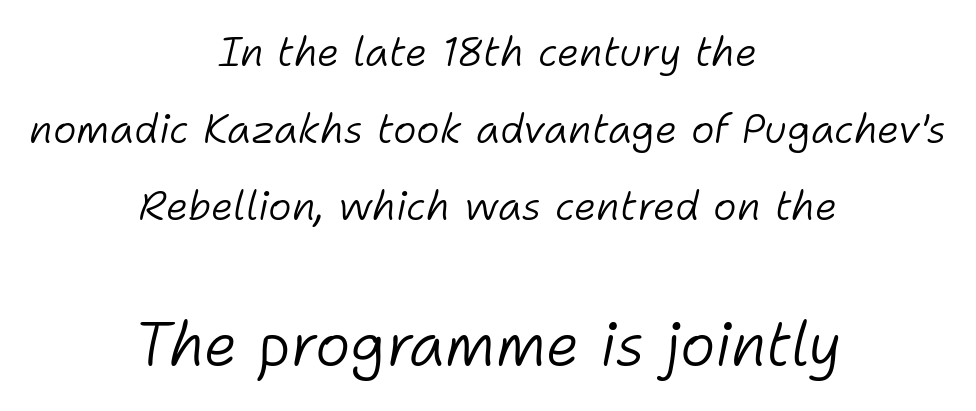
Q: Is the text bold? A: No.
Q: Is the text italic (slanted)? A: Yes, it leans right by about 11 degrees.
Q: Is the text underlined? A: No.
Q: How is the paragraph aligned? A: Centered.
Q: Is the spacing between letters normal or unusually wide? A: Normal.
Q: Is the spacing between lines tight, normal or loose? A: Loose.
Q: Which block of text is set in a larger size, the first (top) or the second (bottom)? A: The second (bottom) one.
Q: Width (condensed, normal, or wide)? A: Normal.
Q: Stroke contrast? A: Low.
Q: x-height? A: Medium.
Q: Monospaced? A: No.
